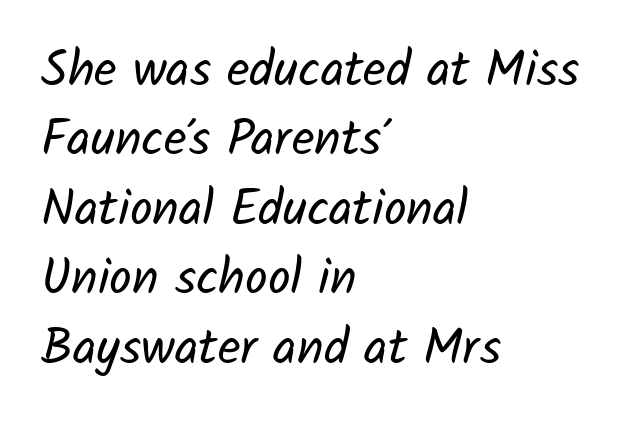
{"serif": "no", "bold": "no", "weight": "regular", "width": "normal", "stroke_contrast": "low", "x_height": "medium", "monospaced": "no", "underline": "no", "align": "left", "line_spacing": "normal", "line_spacing_ratio": 1.39, "letter_spacing": "normal", "letter_spacing_em": 0.0, "glyph_px": 50}
